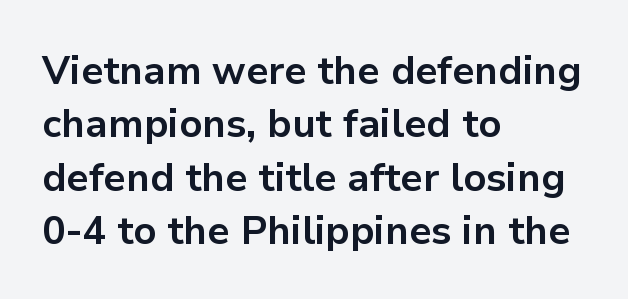
Q: Is the text bold? A: Yes.
Q: Is the text italic (slanted)? A: No, it is upright.
Q: Is the typeface a serif or a sans-serif typeface? A: Sans-serif.
Q: Is the text underlined? A: No.
Q: How is the paragraph aligned? A: Left-aligned.
Q: Is the spacing between letters normal or unusually wide? A: Normal.
Q: Is the spacing between lines tight, normal or loose? A: Normal.
Q: Width (condensed, normal, or wide)? A: Normal.
Q: Stroke contrast? A: Low.
Q: x-height? A: Medium.
Q: Monospaced? A: No.
